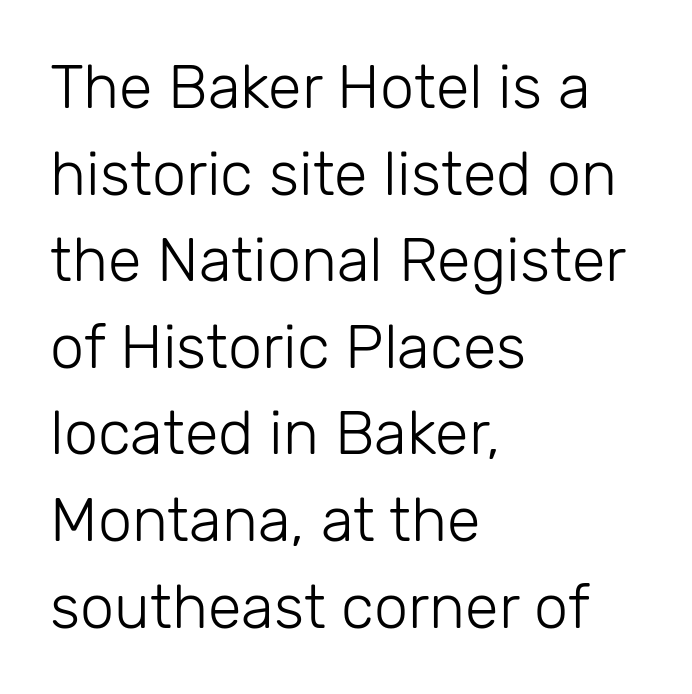
Q: Is the text bold? A: No.
Q: Is the text italic (slanted)? A: No, it is upright.
Q: Is the typeface a serif or a sans-serif typeface? A: Sans-serif.
Q: Is the text underlined? A: No.
Q: How is the paragraph aligned? A: Left-aligned.
Q: Is the spacing between letters normal or unusually wide? A: Normal.
Q: Is the spacing between lines tight, normal or loose? A: Normal.
Q: Width (condensed, normal, or wide)? A: Normal.
Q: Stroke contrast? A: Low.
Q: x-height? A: Medium.
Q: Monospaced? A: No.
